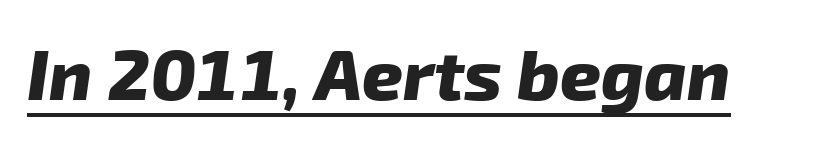
{"serif": "no", "bold": "yes", "weight": "heavy", "width": "normal", "stroke_contrast": "low", "x_height": "medium", "monospaced": "no", "underline": "yes", "letter_spacing": "normal", "letter_spacing_em": 0.0, "glyph_px": 71}
